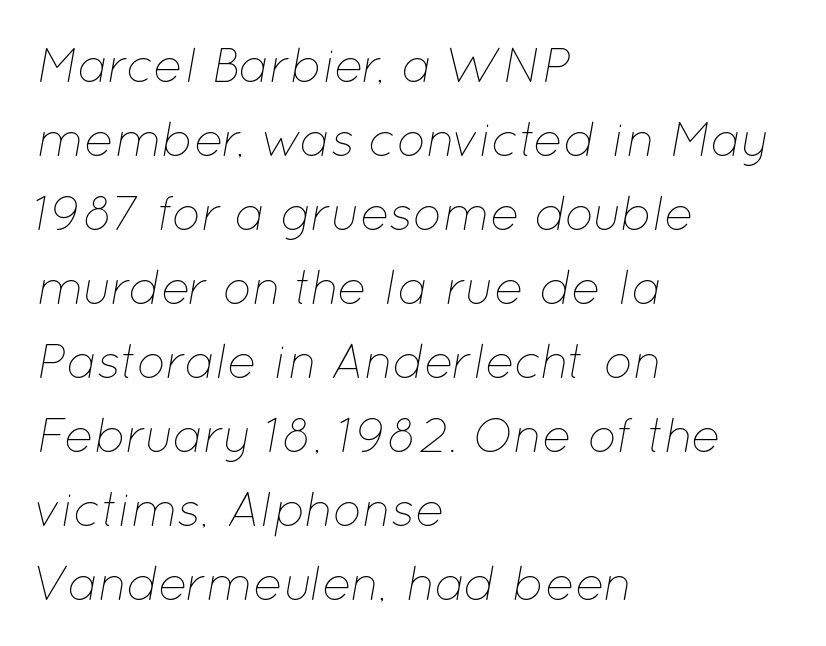
The image shows 49 px thin type, italic (leaning right); set left-aligned, normal line spacing (1.51x), normal letter spacing, not underlined; low stroke contrast and a medium x-height.
